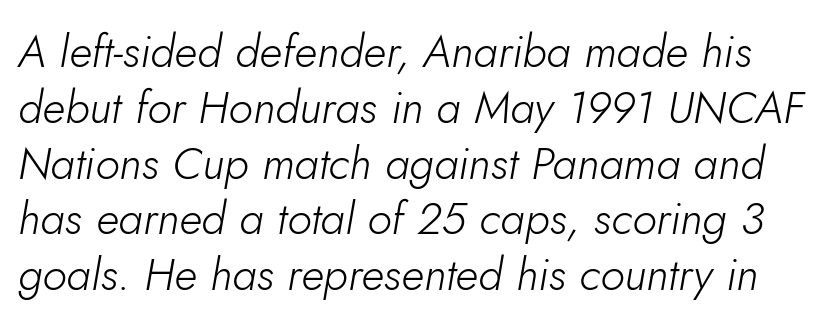
You could not count columns in this text — the font is proportionally spaced. The face used here is rendered with its standard letterfit. A bare baseline throughout the passage. Weight: regular or lighter.
